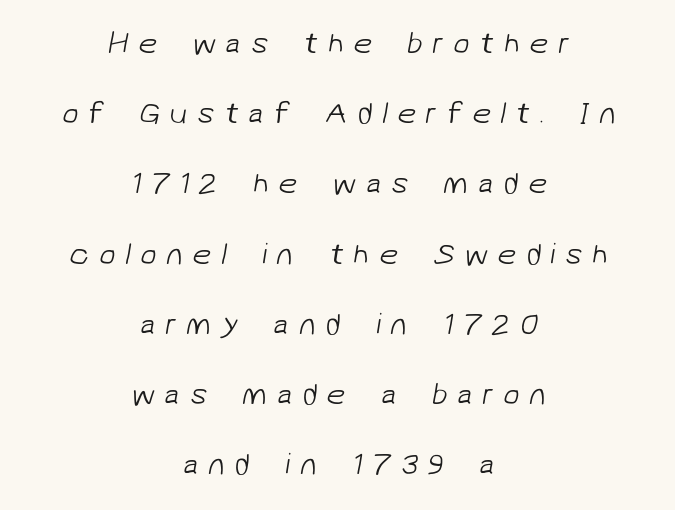
{"serif": "no", "bold": "no", "weight": "light", "width": "normal", "stroke_contrast": "low", "x_height": "medium", "monospaced": "no", "underline": "no", "align": "center", "line_spacing": "loose", "line_spacing_ratio": 2.34, "letter_spacing": "wide", "letter_spacing_em": 0.32, "glyph_px": 30}
